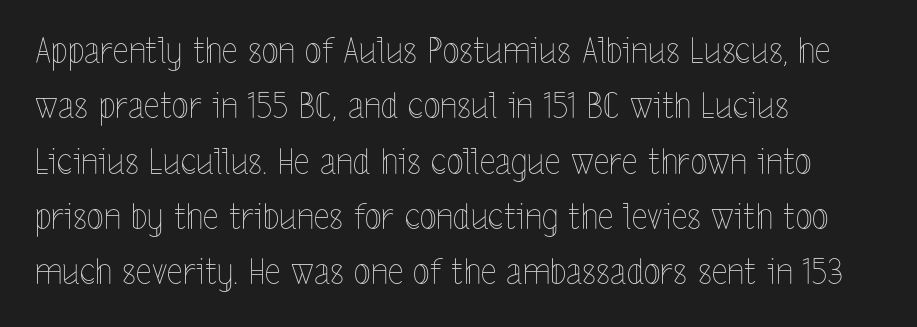
Q: Is the text bold? A: No.
Q: Is the text italic (slanted)? A: No, it is upright.
Q: Is the text underlined? A: No.
Q: How is the paragraph aligned? A: Left-aligned.
Q: Is the spacing between letters normal or unusually wide? A: Normal.
Q: Is the spacing between lines tight, normal or loose? A: Normal.
Q: Width (condensed, normal, or wide)? A: Condensed.
Q: x-height? A: Medium.
Q: Monospaced? A: No.
